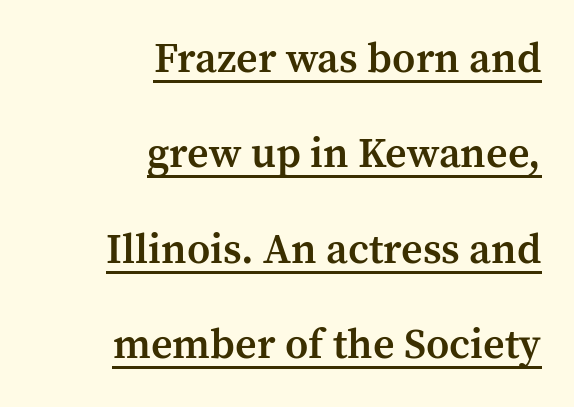
{"serif": "yes", "italic": "no", "bold": "semi", "weight": "semibold", "width": "normal", "stroke_contrast": "medium", "x_height": "medium", "monospaced": "no", "underline": "yes", "align": "right", "line_spacing": "loose", "line_spacing_ratio": 2.27, "letter_spacing": "normal", "letter_spacing_em": 0.0, "glyph_px": 42}
